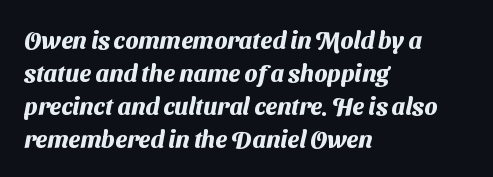
Q: Is the text bold? A: Yes.
Q: Is the text underlined? A: No.
Q: How is the paragraph aligned? A: Left-aligned.
Q: Is the spacing between letters normal or unusually wide? A: Normal.
Q: Is the spacing between lines tight, normal or loose? A: Normal.
